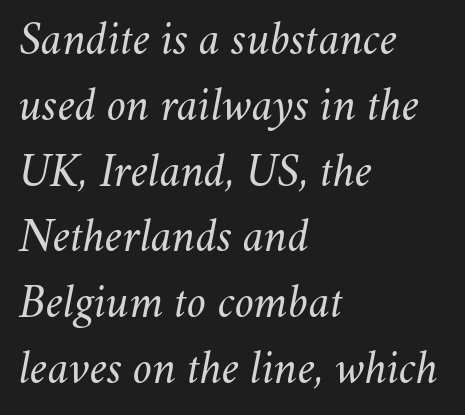
Q: Is the text bold? A: No.
Q: Is the text italic (slanted)? A: Yes, it leans right by about 11 degrees.
Q: Is the text underlined? A: No.
Q: How is the paragraph aligned? A: Left-aligned.
Q: Is the spacing between letters normal or unusually wide? A: Normal.
Q: Is the spacing between lines tight, normal or loose? A: Normal.
Q: Width (condensed, normal, or wide)? A: Normal.
Q: Stroke contrast? A: Medium.
Q: x-height? A: Small.
Q: Monospaced? A: No.
